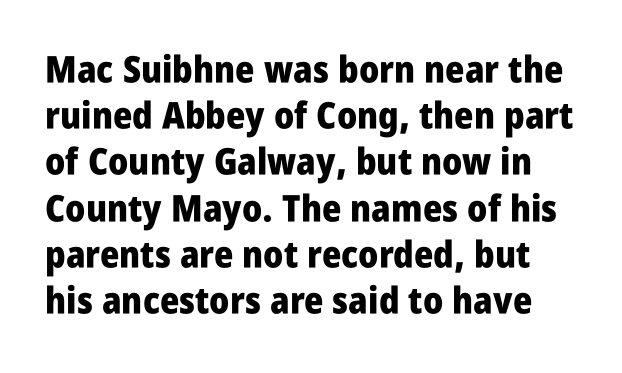
{"serif": "no", "italic": "no", "bold": "yes", "weight": "heavy", "width": "condensed", "stroke_contrast": "low", "x_height": "large", "monospaced": "no", "underline": "no", "line_spacing": "normal", "line_spacing_ratio": 1.25, "letter_spacing": "normal", "letter_spacing_em": 0.0, "glyph_px": 37}
